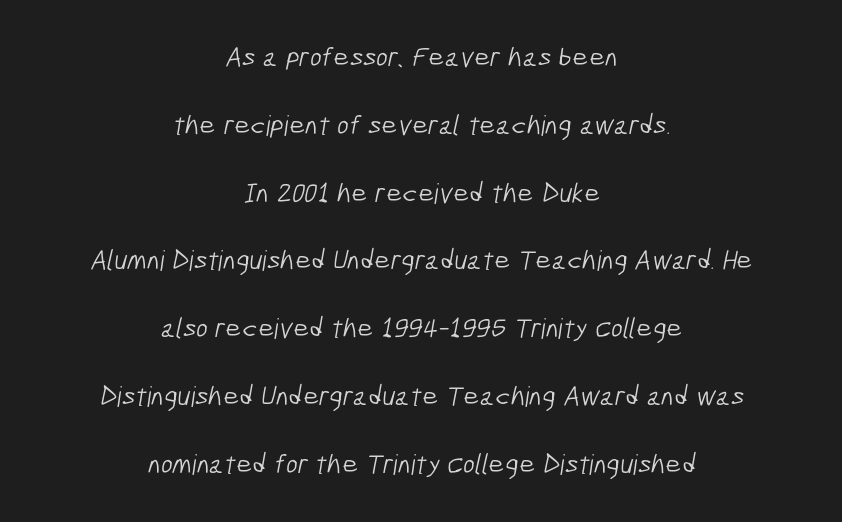
Q: Is the text bold? A: No.
Q: Is the typeface a serif or a sans-serif typeface? A: Sans-serif.
Q: Is the text underlined? A: No.
Q: How is the paragraph aligned? A: Centered.
Q: Is the spacing between letters normal or unusually wide? A: Normal.
Q: Is the spacing between lines tight, normal or loose? A: Loose.
Q: Width (condensed, normal, or wide)? A: Condensed.
Q: Stroke contrast? A: Low.
Q: x-height? A: Medium.
Q: Monospaced? A: No.
